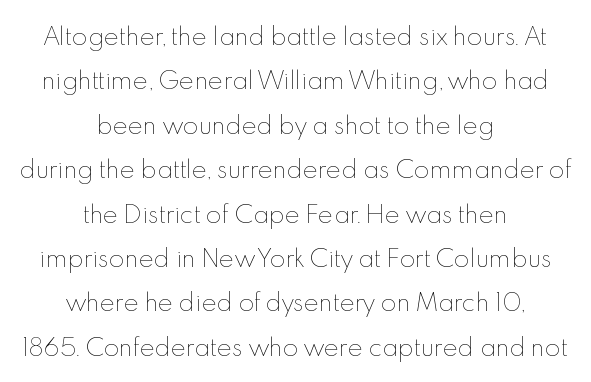
Q: Is the text bold? A: No.
Q: Is the text italic (slanted)? A: No, it is upright.
Q: Is the text underlined? A: No.
Q: How is the paragraph aligned? A: Centered.
Q: Is the spacing between letters normal or unusually wide? A: Normal.
Q: Is the spacing between lines tight, normal or loose? A: Loose.
